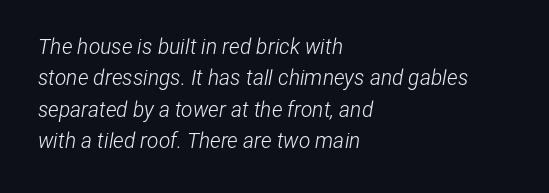
The image shows 21 px text type, italic (leaning right); set left-aligned, normal line spacing (1.5x), normal letter spacing, not underlined.
